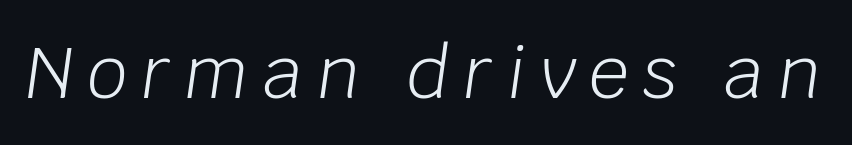
{"italic": "yes", "lean": "right", "slant_degrees": 8, "bold": "no", "weight": "light", "width": "normal", "stroke_contrast": "low", "x_height": "large", "monospaced": "no", "underline": "no", "letter_spacing": "wide", "letter_spacing_em": 0.2, "glyph_px": 71}
